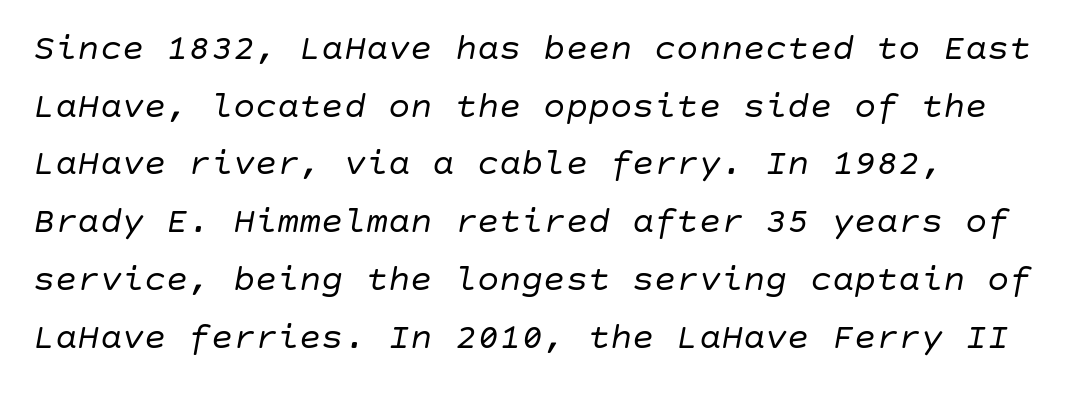
Q: Is the text bold? A: No.
Q: Is the text italic (slanted)? A: Yes, it leans right by about 10 degrees.
Q: Is the text underlined? A: No.
Q: Is the spacing between letters normal or unusually wide? A: Normal.
Q: Is the spacing between lines tight, normal or loose? A: Normal.
Q: Width (condensed, normal, or wide)? A: Normal.
Q: Stroke contrast? A: Low.
Q: x-height? A: Large.
